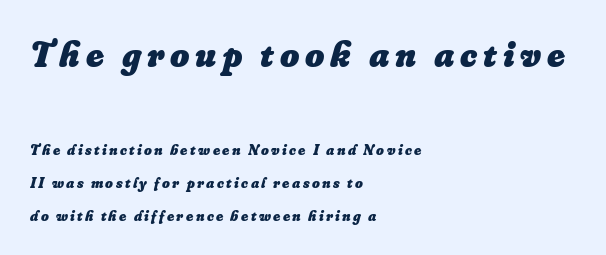
{"italic": "yes", "lean": "right", "slant_degrees": 16, "bold": "yes", "weight": "heavy", "width": "normal", "stroke_contrast": "low", "x_height": "small", "monospaced": "no", "underline": "no", "align": "left", "line_spacing": "loose", "line_spacing_ratio": 2.18, "larger_block": "first", "size_ratio": 2.47, "glyph_px": 37}
